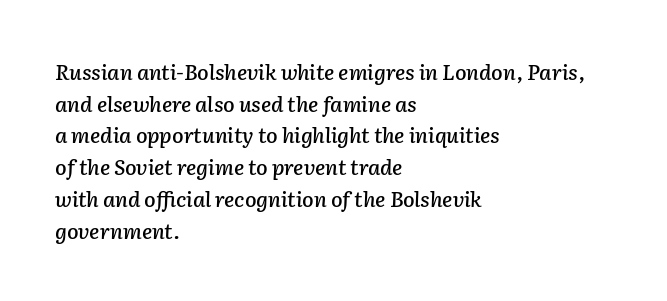
Q: Is the text italic (slanted)? A: Yes, it leans right by about 2 degrees.
Q: Is the text underlined? A: No.
Q: How is the paragraph aligned? A: Left-aligned.
Q: Is the spacing between letters normal or unusually wide? A: Normal.
Q: Is the spacing between lines tight, normal or loose? A: Normal.
